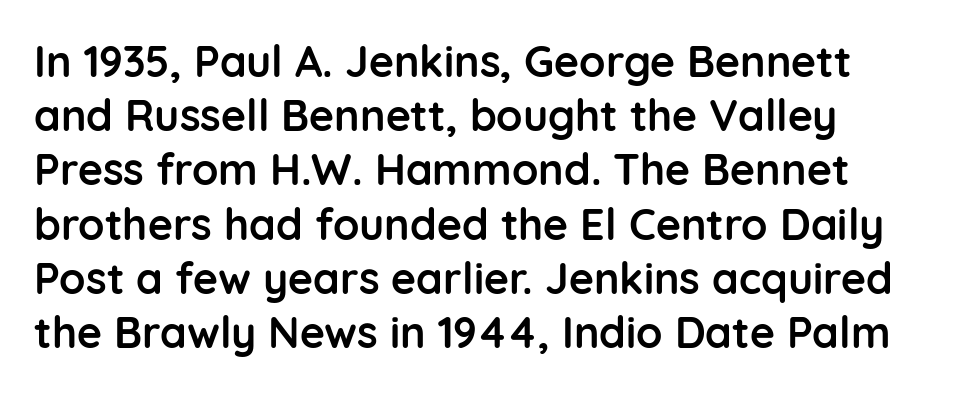
The image shows 43 px semibold sans-serif type, upright; set normal line spacing (1.26x), normal letter spacing, not underlined; low stroke contrast and a medium x-height.
